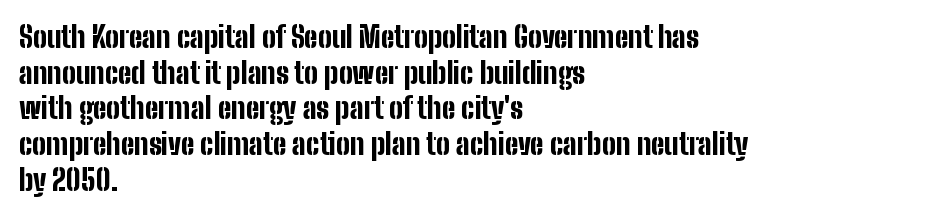
Q: Is the text bold? A: Yes.
Q: Is the text italic (slanted)? A: No, it is upright.
Q: Is the typeface a serif or a sans-serif typeface? A: Sans-serif.
Q: Is the text underlined? A: No.
Q: How is the paragraph aligned? A: Left-aligned.
Q: Is the spacing between letters normal or unusually wide? A: Normal.
Q: Width (condensed, normal, or wide)? A: Condensed.
Q: Stroke contrast? A: Low.
Q: x-height? A: Medium.
Q: Monospaced? A: No.
